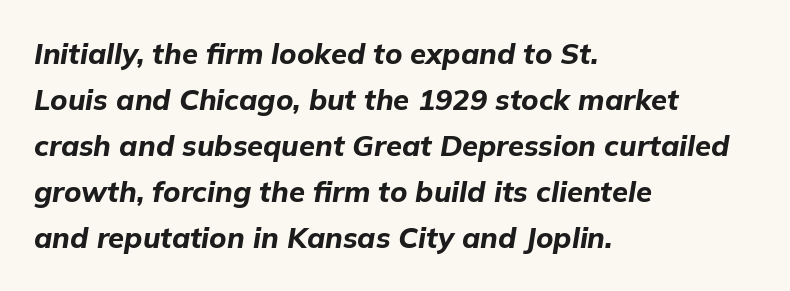
Q: Is the text bold? A: Yes.
Q: Is the text italic (slanted)? A: Yes, it leans right by about 9 degrees.
Q: Is the text underlined? A: No.
Q: How is the paragraph aligned? A: Left-aligned.
Q: Is the spacing between letters normal or unusually wide? A: Normal.
Q: Is the spacing between lines tight, normal or loose? A: Normal.
Q: Width (condensed, normal, or wide)? A: Normal.
Q: Stroke contrast? A: Low.
Q: x-height? A: Medium.
Q: Monospaced? A: No.
